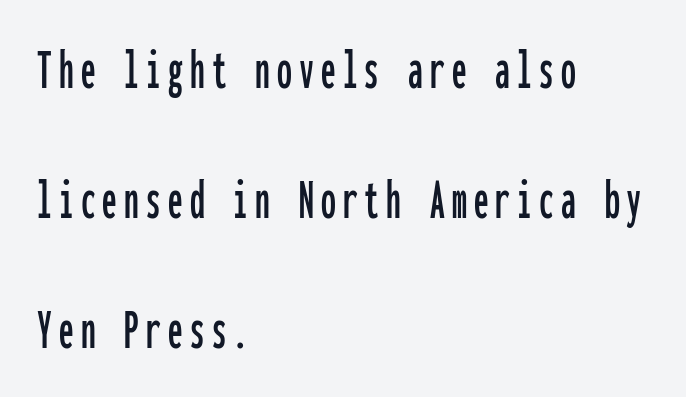
Q: Is the text italic (slanted)? A: No, it is upright.
Q: Is the typeface a serif or a sans-serif typeface? A: Sans-serif.
Q: Is the text underlined? A: No.
Q: How is the paragraph aligned? A: Left-aligned.
Q: Is the spacing between lines tight, normal or loose? A: Loose.
Q: Width (condensed, normal, or wide)? A: Condensed.
Q: Stroke contrast? A: Low.
Q: x-height? A: Medium.
Q: Monospaced? A: Yes.
